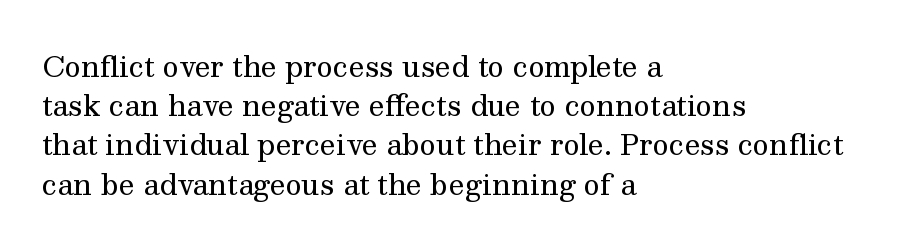
This rendering employs a face with finishing strokes, i.e., a serif. Between one letter and the next there's only the usual sliver of space. The specimen omits any rule beneath the text block's lines. Each letter keeps its own natural width here, so spacing adapts to shape. The passage shown is not bold in any degree.
